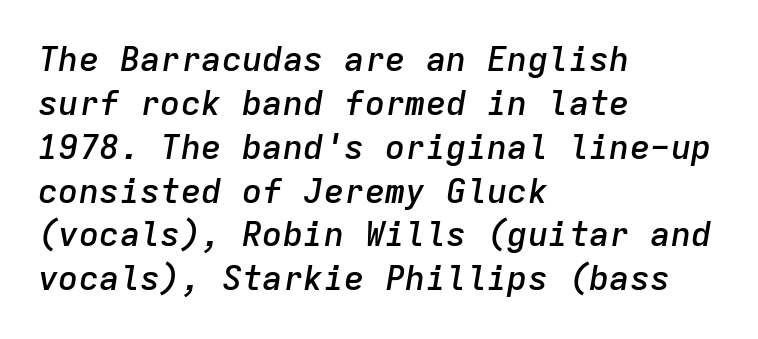
Q: Is the text bold? A: Semi-bold.
Q: Is the text italic (slanted)? A: Yes, it leans right by about 9 degrees.
Q: Is the text underlined? A: No.
Q: How is the paragraph aligned? A: Left-aligned.
Q: Is the spacing between letters normal or unusually wide? A: Normal.
Q: Is the spacing between lines tight, normal or loose? A: Normal.
Q: Width (condensed, normal, or wide)? A: Normal.
Q: Stroke contrast? A: Low.
Q: x-height? A: Medium.
Q: Monospaced? A: Yes.
